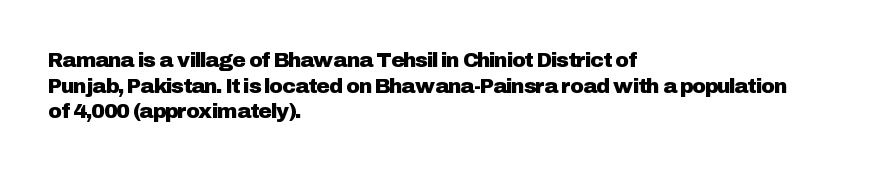
{"italic": "no", "underline": "no", "align": "left", "line_spacing_ratio": 1.22, "letter_spacing": "normal", "letter_spacing_em": 0.0, "glyph_px": 21}
